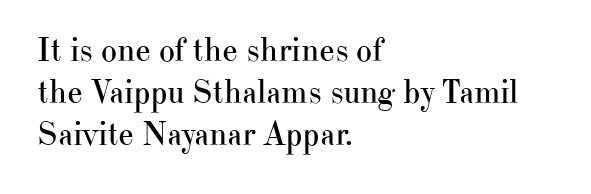
Q: Is the text bold? A: No.
Q: Is the text italic (slanted)? A: No, it is upright.
Q: Is the typeface a serif or a sans-serif typeface? A: Serif.
Q: Is the text underlined? A: No.
Q: How is the paragraph aligned? A: Left-aligned.
Q: Is the spacing between letters normal or unusually wide? A: Normal.
Q: Width (condensed, normal, or wide)? A: Normal.
Q: Stroke contrast? A: High.
Q: x-height? A: Small.
Q: Monospaced? A: No.
